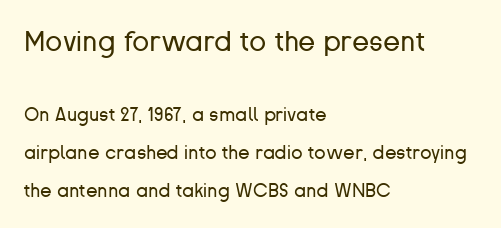
{"serif": "no", "italic": "no", "bold": "no", "weight": "regular", "width": "normal", "stroke_contrast": "low", "x_height": "medium", "monospaced": "no", "underline": "no", "align": "left", "line_spacing": "loose", "line_spacing_ratio": 2.01, "letter_spacing": "normal", "letter_spacing_em": 0.0, "larger_block": "first", "size_ratio": 1.47, "glyph_px": 28}
